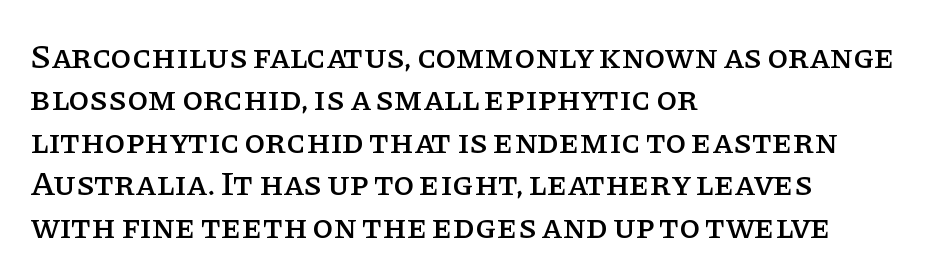
The image shows 34 px serif type, upright; set left-aligned, normal line spacing (1.25x), normal letter spacing, not underlined; low stroke contrast and a large x-height.
